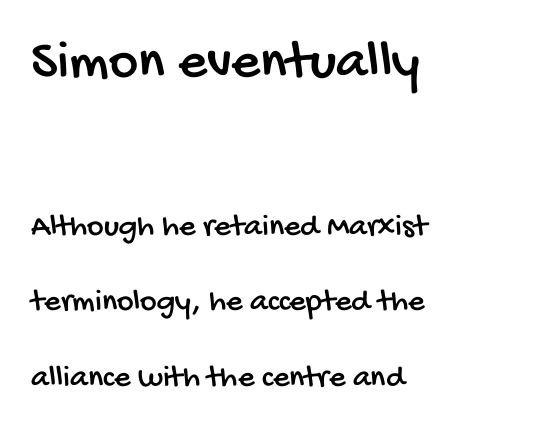
{"serif": "no", "width": "condensed", "stroke_contrast": "low", "x_height": "large", "monospaced": "no", "underline": "no", "align": "left", "line_spacing": "loose", "line_spacing_ratio": 2.37, "letter_spacing": "normal", "letter_spacing_em": 0.0, "larger_block": "first", "size_ratio": 1.75, "glyph_px": 56}
